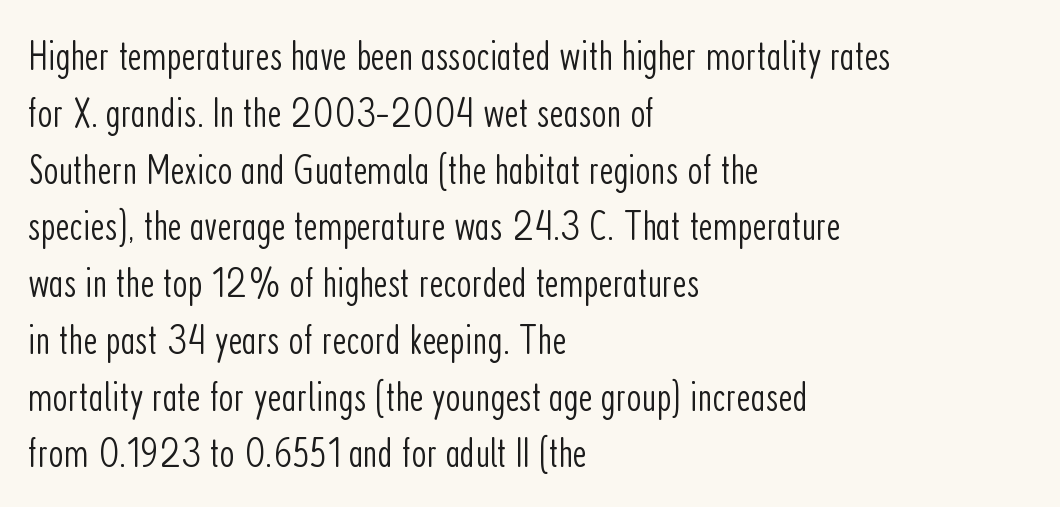
The image shows 43 px light, condensed sans-serif type, upright; set left-aligned, normal line spacing (1.32x), normal letter spacing, not underlined; low stroke contrast and a medium x-height.
